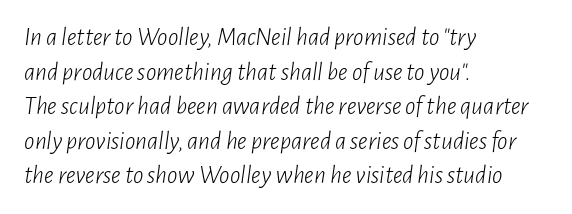
{"italic": "yes", "lean": "right", "slant_degrees": 7, "bold": "no", "underline": "no", "align": "left", "line_spacing": "normal", "line_spacing_ratio": 1.33, "letter_spacing": "normal", "letter_spacing_em": 0.0, "glyph_px": 26}
